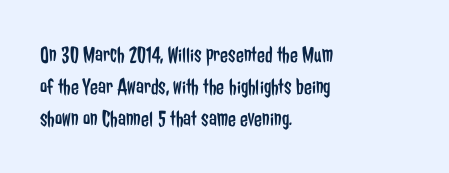
Caption: standard tracking, unaltered. Does the leading feel generous? No, just average. The lines are quadded left. Check the space under the baseline: it is left empty.
